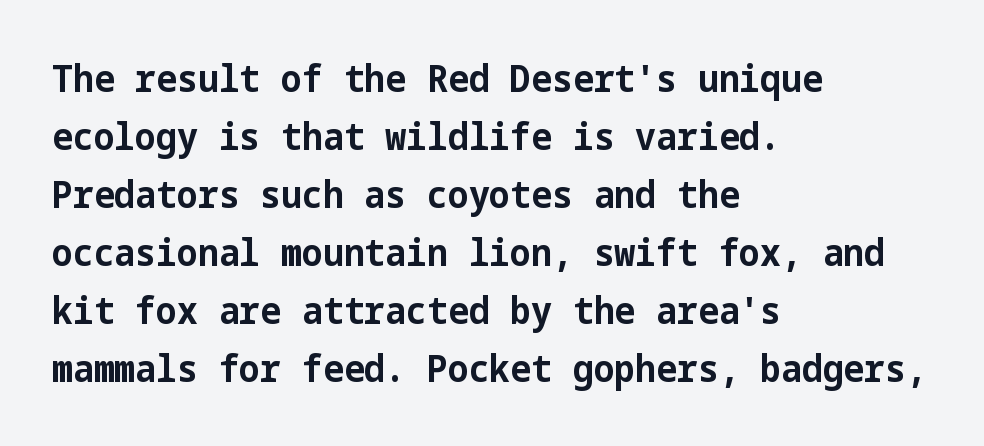
Q: Is the text bold? A: Yes.
Q: Is the text italic (slanted)? A: No, it is upright.
Q: Is the typeface a serif or a sans-serif typeface? A: Sans-serif.
Q: Is the text underlined? A: No.
Q: How is the paragraph aligned? A: Left-aligned.
Q: Is the spacing between letters normal or unusually wide? A: Normal.
Q: Is the spacing between lines tight, normal or loose? A: Normal.
Q: Width (condensed, normal, or wide)? A: Normal.
Q: Stroke contrast? A: Low.
Q: x-height? A: Medium.
